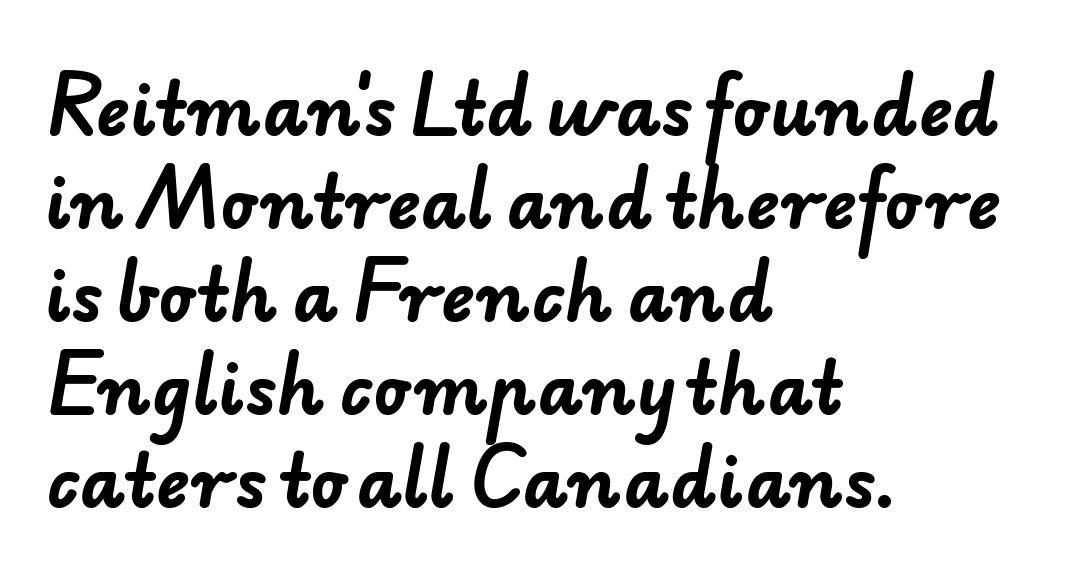
The image shows 70 px bold sans-serif type; set left-aligned, normal line spacing (1.33x), normal letter spacing, not underlined; low stroke contrast and a small x-height.
